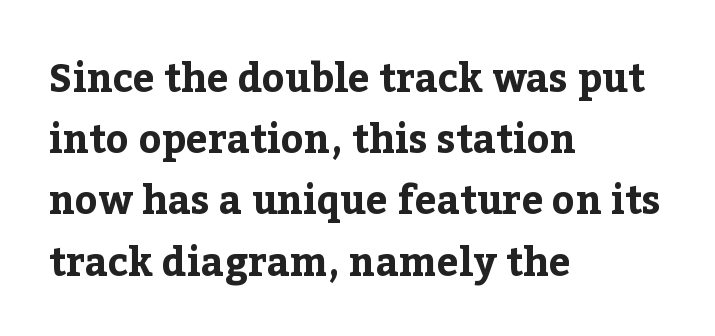
Q: Is the text bold? A: Yes.
Q: Is the text italic (slanted)? A: No, it is upright.
Q: Is the typeface a serif or a sans-serif typeface? A: Serif.
Q: Is the text underlined? A: No.
Q: How is the paragraph aligned? A: Left-aligned.
Q: Is the spacing between letters normal or unusually wide? A: Normal.
Q: Is the spacing between lines tight, normal or loose? A: Normal.
Q: Width (condensed, normal, or wide)? A: Normal.
Q: Stroke contrast? A: Low.
Q: x-height? A: Medium.
Q: Monospaced? A: No.
